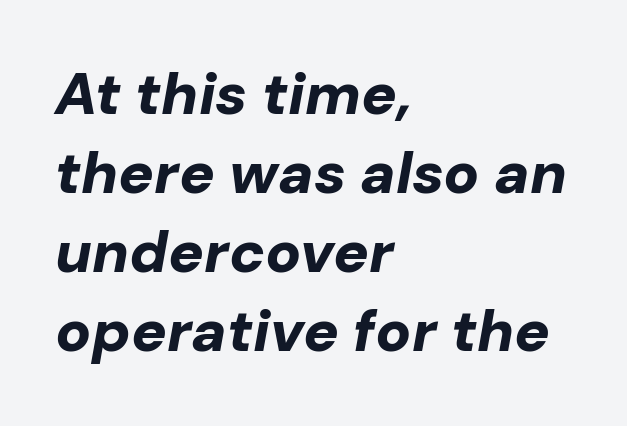
The image shows 59 px bold type, italic (leaning right); set left-aligned, normal line spacing (1.34x), normal letter spacing, not underlined; low stroke contrast and a medium x-height.
